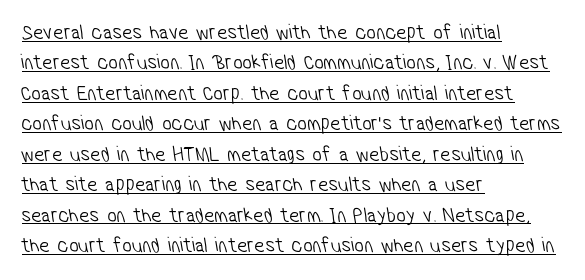
{"bold": "no", "underline": "yes", "align": "left", "line_spacing": "normal", "line_spacing_ratio": 1.45, "letter_spacing": "normal", "letter_spacing_em": 0.0, "glyph_px": 21}
